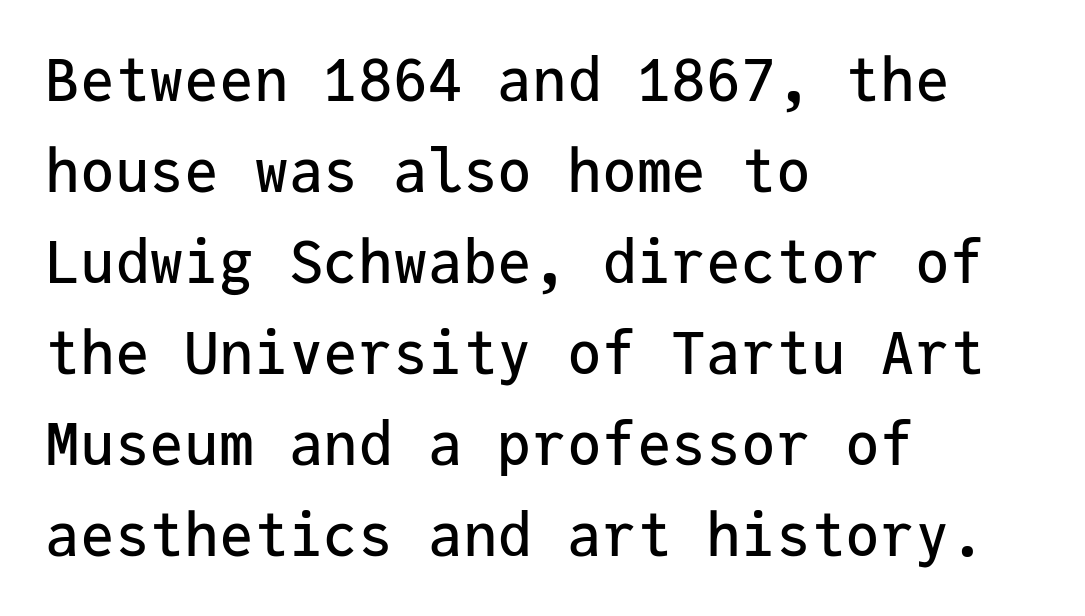
{"serif": "no", "italic": "no", "width": "normal", "stroke_contrast": "low", "x_height": "medium", "monospaced": "yes", "underline": "no", "align": "left", "line_spacing": "normal", "line_spacing_ratio": 1.57, "letter_spacing": "normal", "letter_spacing_em": 0.0, "glyph_px": 58}
